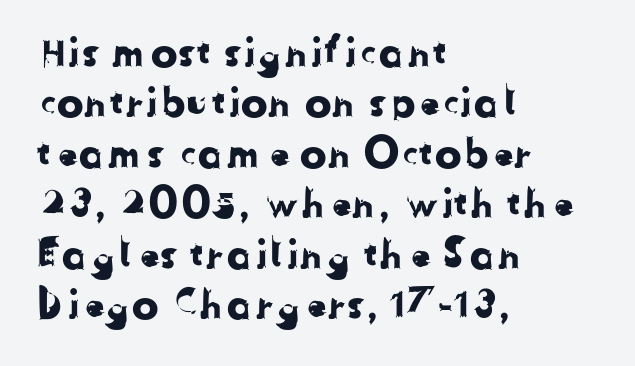
Each row of text sits above clean, open space. Here the glyphs are tracked normally, forming tight word shapes. The paragraph has a hard left edge and a soft right edge. You can tell from the bare stems that sans-serif type was used.
